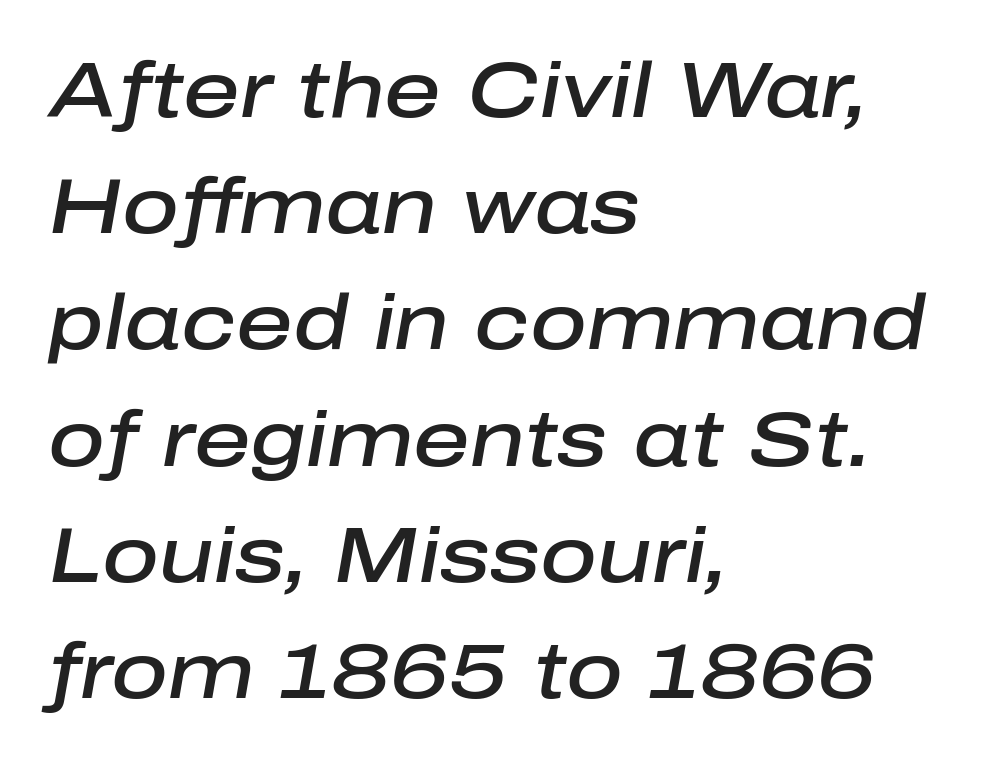
Q: Is the text bold? A: Semi-bold.
Q: Is the text italic (slanted)? A: Yes, it leans right by about 10 degrees.
Q: Is the text underlined? A: No.
Q: How is the paragraph aligned? A: Left-aligned.
Q: Is the spacing between letters normal or unusually wide? A: Normal.
Q: Is the spacing between lines tight, normal or loose? A: Normal.
Q: Width (condensed, normal, or wide)? A: Normal.
Q: Stroke contrast? A: Low.
Q: x-height? A: Medium.
Q: Monospaced? A: No.
